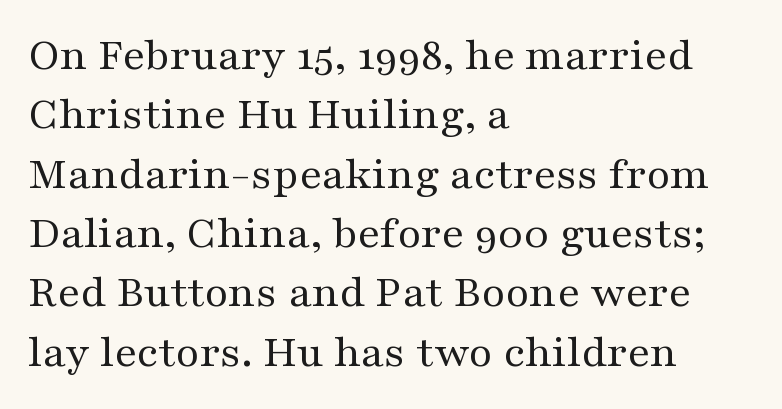
{"serif": "yes", "italic": "no", "bold": "no", "weight": "regular", "width": "wide", "stroke_contrast": "medium", "x_height": "medium", "monospaced": "no", "underline": "no", "align": "left", "line_spacing": "normal", "line_spacing_ratio": 1.29, "letter_spacing": "normal", "letter_spacing_em": 0.0, "glyph_px": 46}
